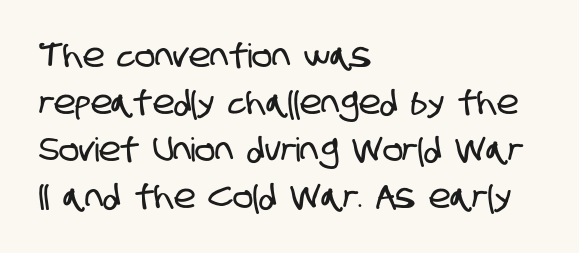
The image shows 33 px condensed sans-serif type; set left-aligned, normal line spacing (1.42x), normal letter spacing, not underlined; low stroke contrast and a large x-height.
